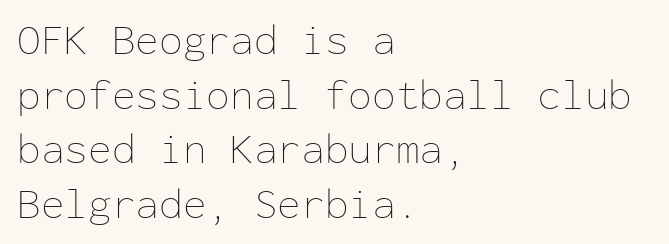
Q: Is the text bold? A: No.
Q: Is the text italic (slanted)? A: No, it is upright.
Q: Is the text underlined? A: No.
Q: How is the paragraph aligned? A: Left-aligned.
Q: Is the spacing between letters normal or unusually wide? A: Normal.
Q: Is the spacing between lines tight, normal or loose? A: Normal.
Q: Width (condensed, normal, or wide)? A: Normal.
Q: Stroke contrast? A: Low.
Q: x-height? A: Medium.
Q: Monospaced? A: Yes.
